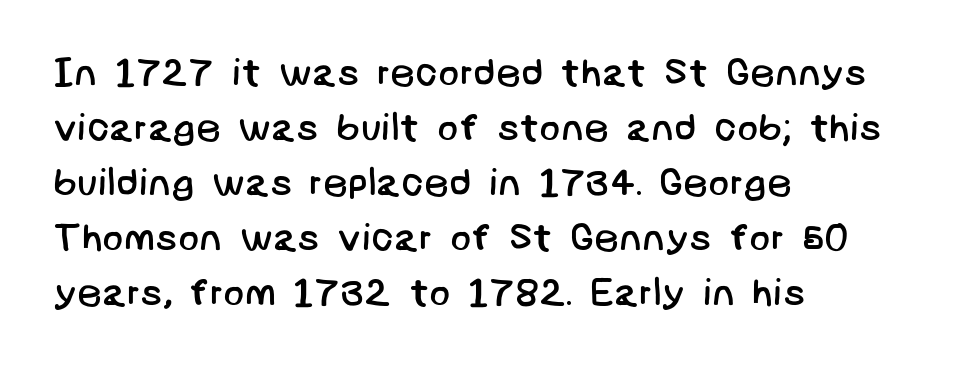
The image shows 39 px regular-weight sans-serif type; set left-aligned, normal line spacing (1.41x), normal letter spacing, not underlined; low stroke contrast and a large x-height.
